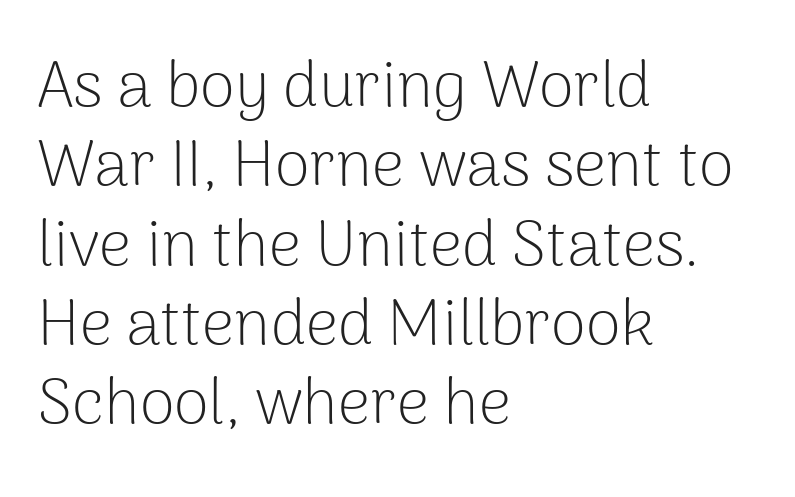
The image shows 64 px light sans-serif type, upright; set left-aligned, line spacing 1.24x, normal letter spacing, not underlined; low stroke contrast and a medium x-height.
